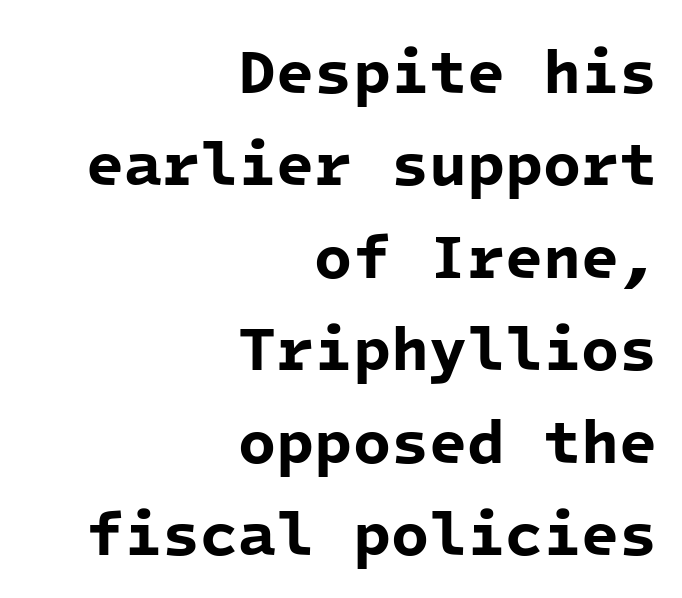
The image shows 62 px bold sans-serif type, monospaced; set right-aligned, normal line spacing (1.49x), normal letter spacing, not underlined; low stroke contrast and a medium x-height.
